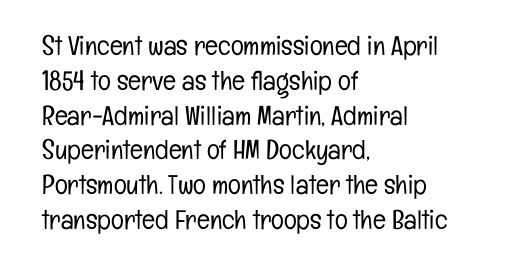
This sample keeps an unexceptional amount of space between lines. Characters remain perfectly vertical along every line. The gap between lines stays unmarked. Is this a heavy cut? Hardly; it is regular or lighter.
